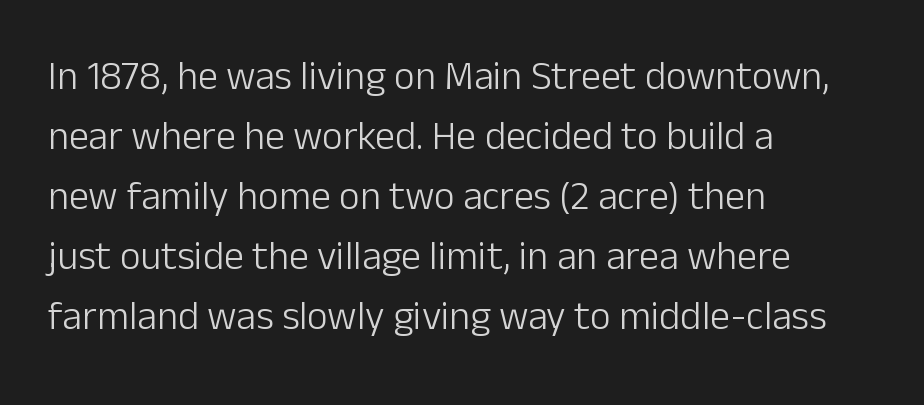
Does extra space separate the letters? No, they use regular spacing. Spacing verdict: proportional, widths tailored to each character. Is there much room between lines? A standard amount, neither cramped nor airy. Upright lettering throughout. Serif or sans? Sans — the stroke terminals are bare.
